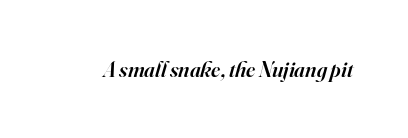
{"italic": "yes", "lean": "right", "slant_degrees": 16, "bold": "semi", "underline": "no", "letter_spacing": "normal", "letter_spacing_em": 0.0, "glyph_px": 22}
